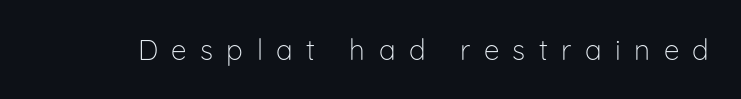
Q: Is the text bold? A: No.
Q: Is the text italic (slanted)? A: No, it is upright.
Q: Is the typeface a serif or a sans-serif typeface? A: Sans-serif.
Q: Is the text underlined? A: No.
Q: Is the spacing between letters normal or unusually wide? A: Unusually wide.
Q: Width (condensed, normal, or wide)? A: Normal.
Q: Stroke contrast? A: Low.
Q: x-height? A: Medium.
Q: Monospaced? A: No.
